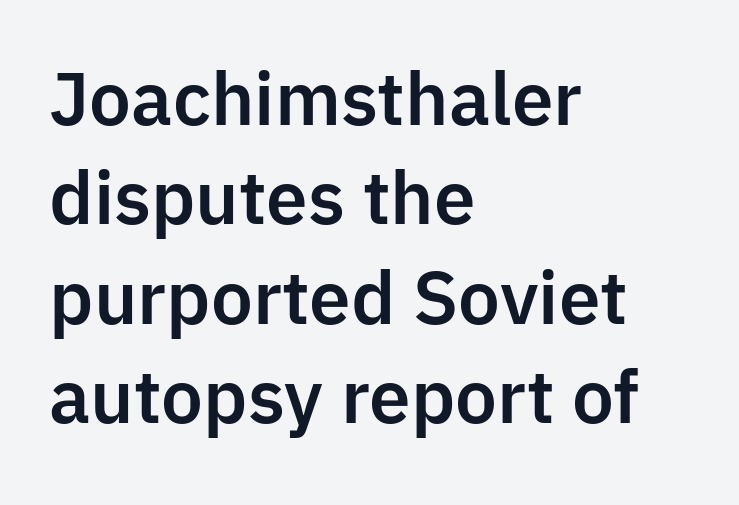
The image shows 71 px sans-serif type, upright; set left-aligned, normal line spacing (1.4x), normal letter spacing, not underlined; low stroke contrast and a medium x-height.
